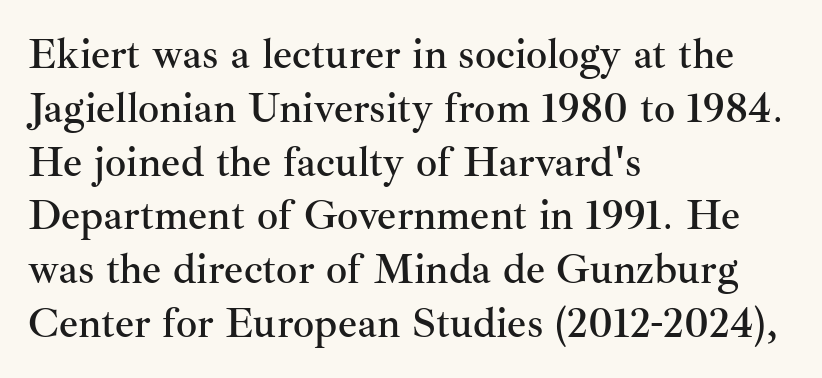
The image shows 42 px serif type, upright; set left-aligned, normal line spacing (1.28x), normal letter spacing, not underlined; medium stroke contrast and a small x-height.
